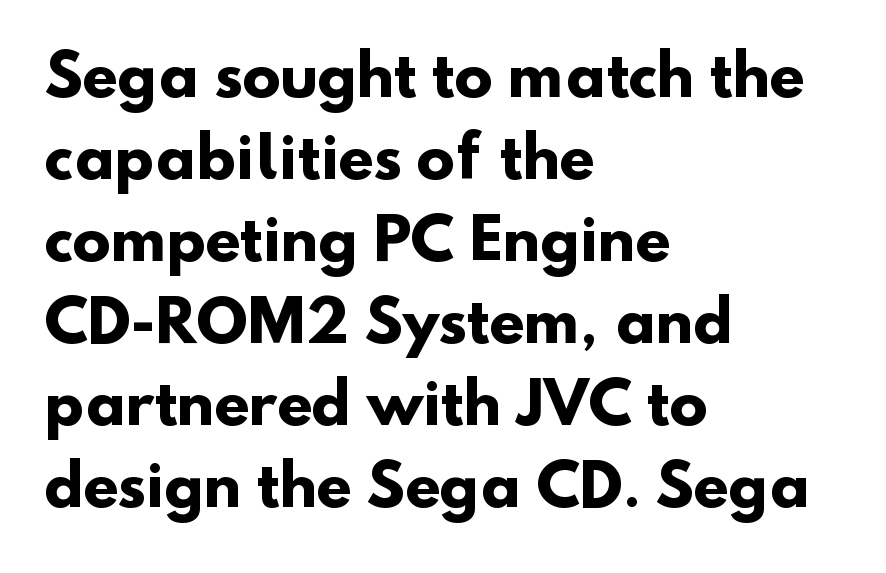
How are the letters spaced? Ordinarily, with no added tracking. Is this a fixed-width face? No — the glyphs have proportional, varying widths. The passage shown is emphatically bold. Lines of text with bare space underneath.
